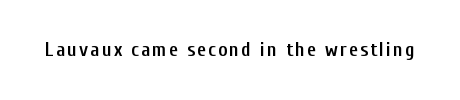
{"italic": "no", "bold": "semi", "underline": "no", "glyph_px": 20}
